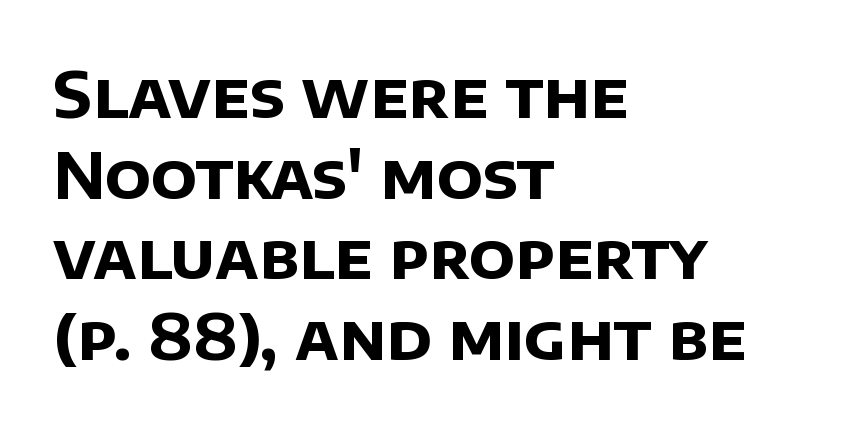
{"serif": "no", "bold": "yes", "weight": "bold", "width": "normal", "stroke_contrast": "low", "x_height": "large", "monospaced": "no", "underline": "no", "align": "left", "line_spacing": "normal", "line_spacing_ratio": 1.28, "letter_spacing": "normal", "letter_spacing_em": 0.0, "glyph_px": 63}
